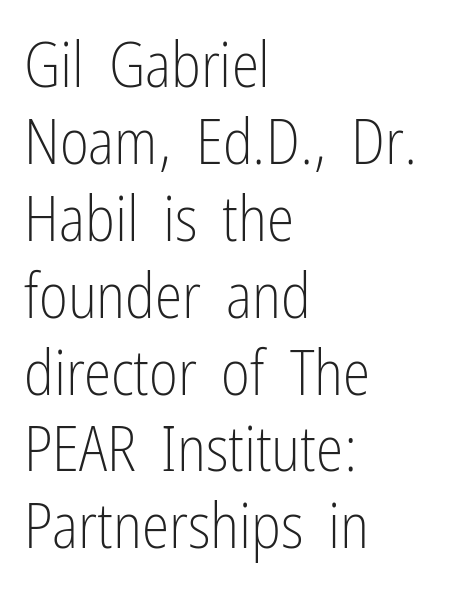
Q: Is the text bold? A: No.
Q: Is the text italic (slanted)? A: No, it is upright.
Q: Is the typeface a serif or a sans-serif typeface? A: Sans-serif.
Q: Is the text underlined? A: No.
Q: How is the paragraph aligned? A: Left-aligned.
Q: Is the spacing between letters normal or unusually wide? A: Normal.
Q: Width (condensed, normal, or wide)? A: Condensed.
Q: Stroke contrast? A: Low.
Q: x-height? A: Medium.
Q: Monospaced? A: No.
